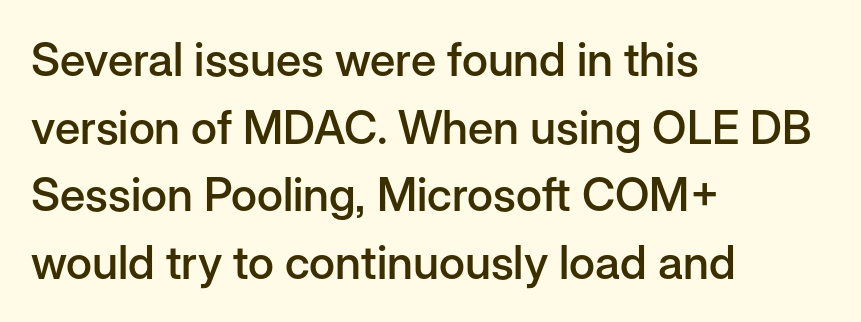
Q: Is the text bold? A: Semi-bold.
Q: Is the text italic (slanted)? A: No, it is upright.
Q: Is the typeface a serif or a sans-serif typeface? A: Sans-serif.
Q: Is the text underlined? A: No.
Q: How is the paragraph aligned? A: Left-aligned.
Q: Is the spacing between letters normal or unusually wide? A: Normal.
Q: Is the spacing between lines tight, normal or loose? A: Normal.
Q: Width (condensed, normal, or wide)? A: Normal.
Q: Stroke contrast? A: Low.
Q: x-height? A: Medium.
Q: Monospaced? A: No.
